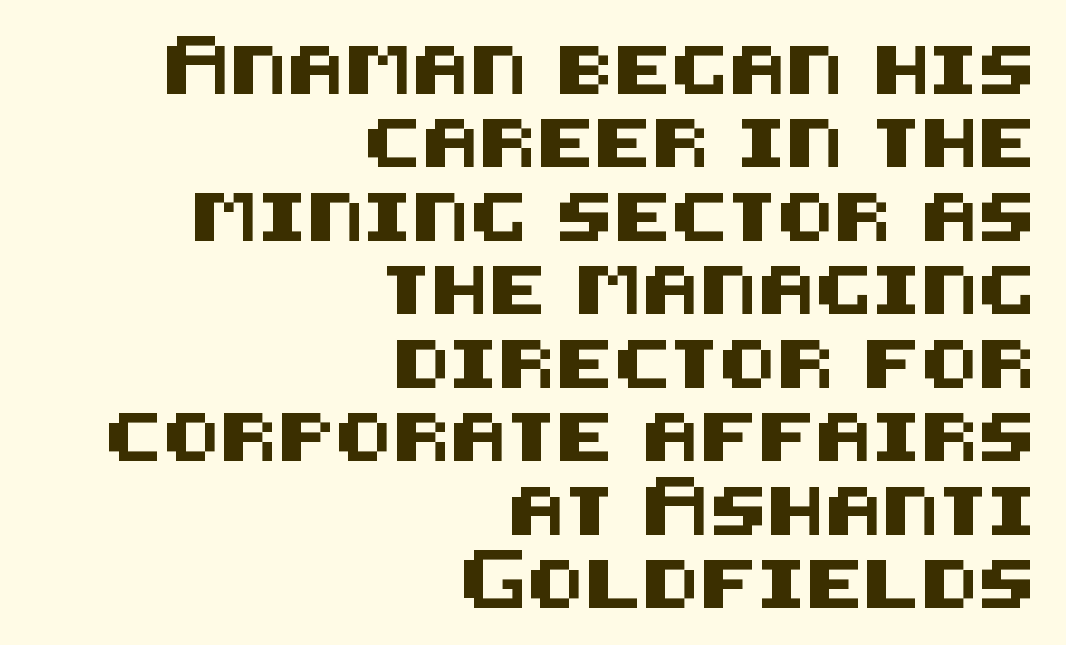
Q: Is the text italic (slanted)? A: No, it is upright.
Q: Is the typeface a serif or a sans-serif typeface? A: Sans-serif.
Q: Is the text underlined? A: No.
Q: How is the paragraph aligned? A: Right-aligned.
Q: Is the spacing between letters normal or unusually wide? A: Normal.
Q: Is the spacing between lines tight, normal or loose? A: Normal.
Q: Width (condensed, normal, or wide)? A: Normal.
Q: Stroke contrast? A: Medium.
Q: x-height? A: Large.
